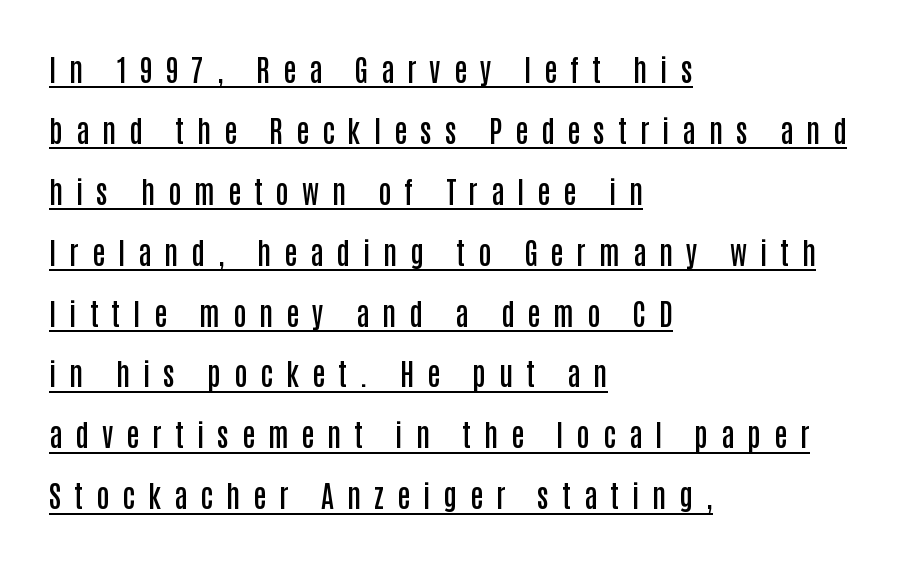
{"serif": "no", "italic": "no", "bold": "semi", "weight": "semibold", "width": "condensed", "stroke_contrast": "low", "x_height": "large", "monospaced": "no", "underline": "yes", "align": "left", "line_spacing": "loose", "line_spacing_ratio": 2.1, "letter_spacing": "wide", "letter_spacing_em": 0.45, "glyph_px": 29}
